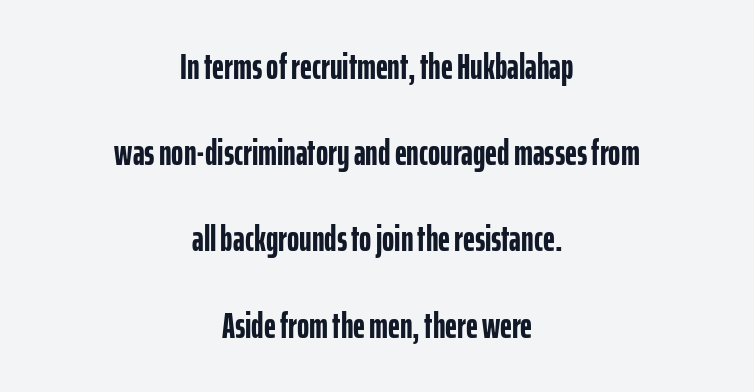
Q: Is the text bold? A: Yes.
Q: Is the text italic (slanted)? A: No, it is upright.
Q: Is the typeface a serif or a sans-serif typeface? A: Sans-serif.
Q: Is the text underlined? A: No.
Q: How is the paragraph aligned? A: Centered.
Q: Is the spacing between letters normal or unusually wide? A: Normal.
Q: Is the spacing between lines tight, normal or loose? A: Loose.
Q: Width (condensed, normal, or wide)? A: Condensed.
Q: Stroke contrast? A: Low.
Q: x-height? A: Medium.
Q: Monospaced? A: No.
